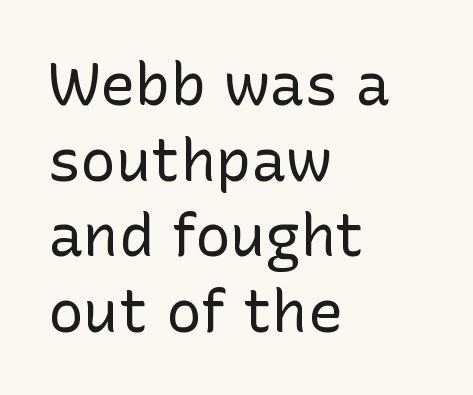
Q: Is the text bold? A: No.
Q: Is the text italic (slanted)? A: No, it is upright.
Q: Is the typeface a serif or a sans-serif typeface? A: Sans-serif.
Q: Is the text underlined? A: No.
Q: How is the paragraph aligned? A: Left-aligned.
Q: Is the spacing between letters normal or unusually wide? A: Normal.
Q: Is the spacing between lines tight, normal or loose? A: Normal.
Q: Width (condensed, normal, or wide)? A: Normal.
Q: Stroke contrast? A: Low.
Q: x-height? A: Medium.
Q: Monospaced? A: No.
